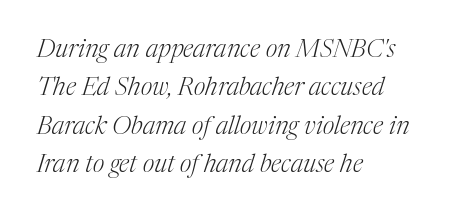
Style check: oblique. Characters follow at the spacing the type designer built in. The text block is weighted toward the left margin, trailing off unevenly rightward. No word sits above an underline.
